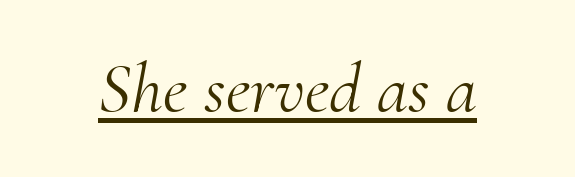
Decoration check: the copy is underlined. Note: serifs present on the glyphs. Inter-character spacing is left at the font's built-in metrics. The cut favours lightness, reaching ordinary text weight at its darkest.
